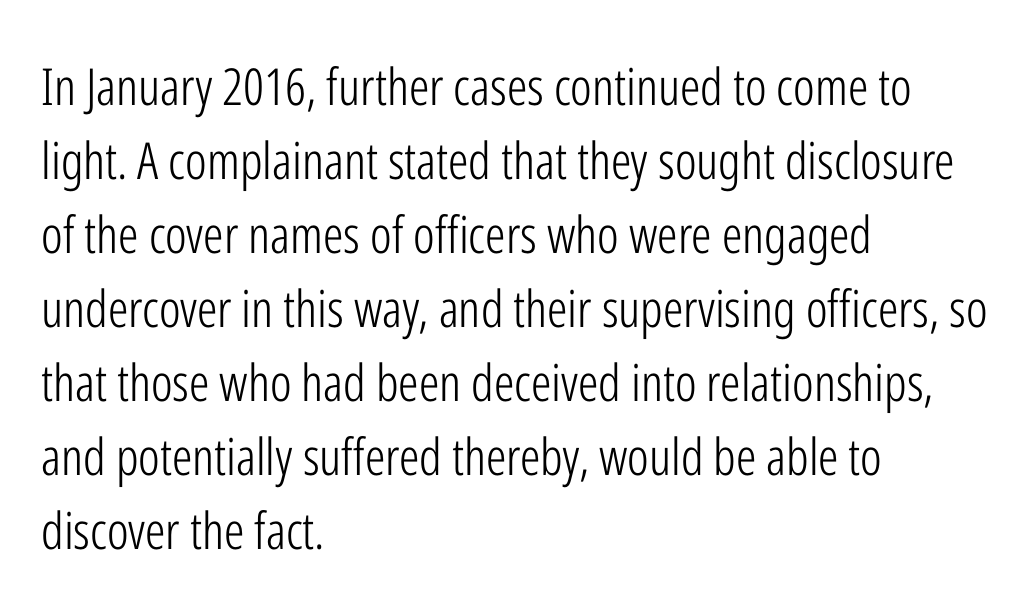
{"serif": "no", "italic": "no", "bold": "no", "weight": "light", "width": "condensed", "stroke_contrast": "low", "x_height": "medium", "monospaced": "no", "underline": "no", "align": "left", "line_spacing": "normal", "line_spacing_ratio": 1.45, "letter_spacing": "normal", "letter_spacing_em": 0.0, "glyph_px": 51}
